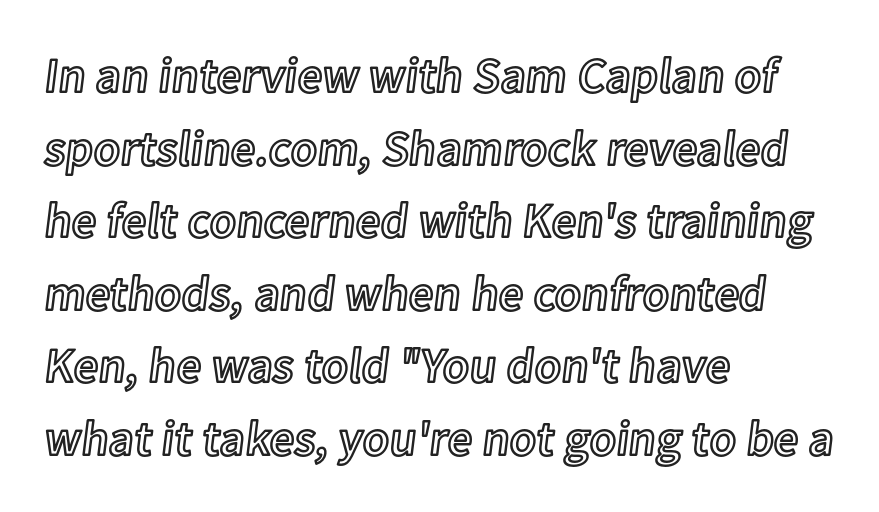
Any mark beneath the type? The region is blank. The lines are quadded left. Here the designer chose a conventional face with non-uniform glyph widths. If you measured baseline to baseline, you'd find a middling distance.
